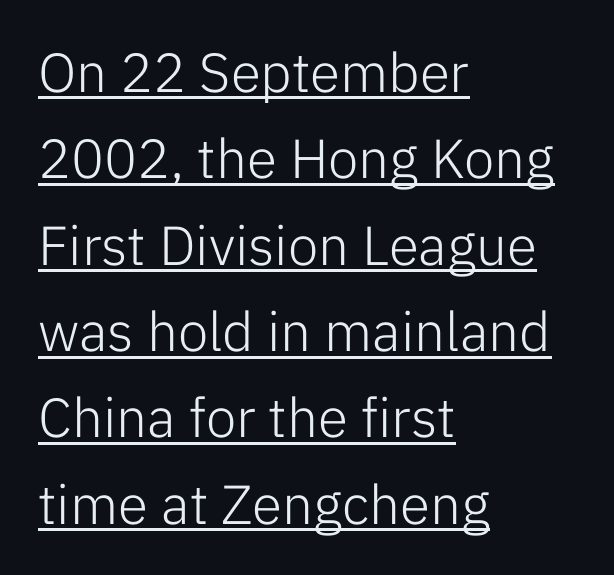
A typesetter would label this face a sans. Think of a printed novel: that variable character pitch is what you see here. Typeset ragged right — the left edge is the straight one. Each new line begins a customary step beneath the previous one. Letters have the restrained weight of plain body copy at most.
